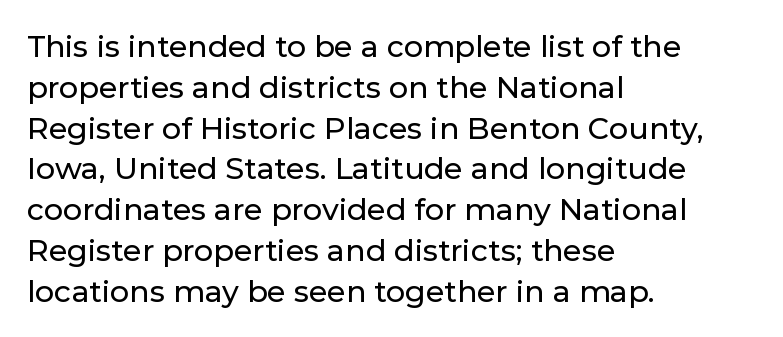
{"serif": "no", "italic": "no", "width": "normal", "stroke_contrast": "low", "x_height": "medium", "monospaced": "no", "underline": "no", "align": "left", "line_spacing": "normal", "line_spacing_ratio": 1.36, "letter_spacing": "normal", "letter_spacing_em": 0.0, "glyph_px": 30}
